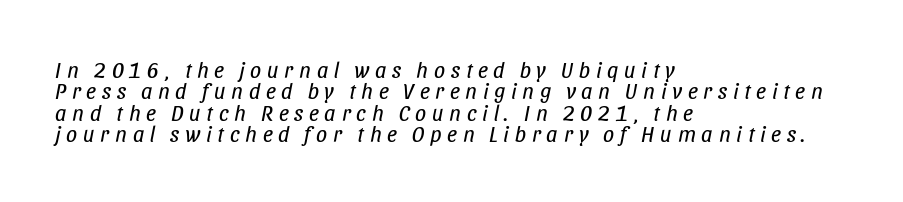
No heavy texture on the line: the type isn't bold. Only glyphs here, with clear space below each row. The compositor pushed each line to the left boundary. Notice how the stems are inclined rather than vertical — that's the hallmark of italics.
